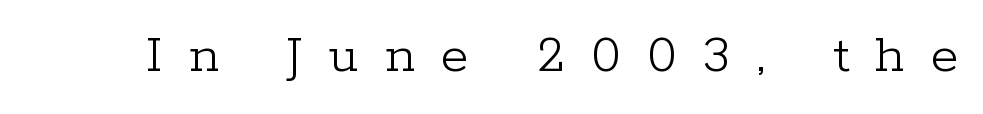
Each letter keeps its own natural width here, so spacing adapts to shape. Nope, not italic — everything's standing straight. The specimen omits any rule beneath the text block's lines. Caption: face not bold, strokes unweighted.
